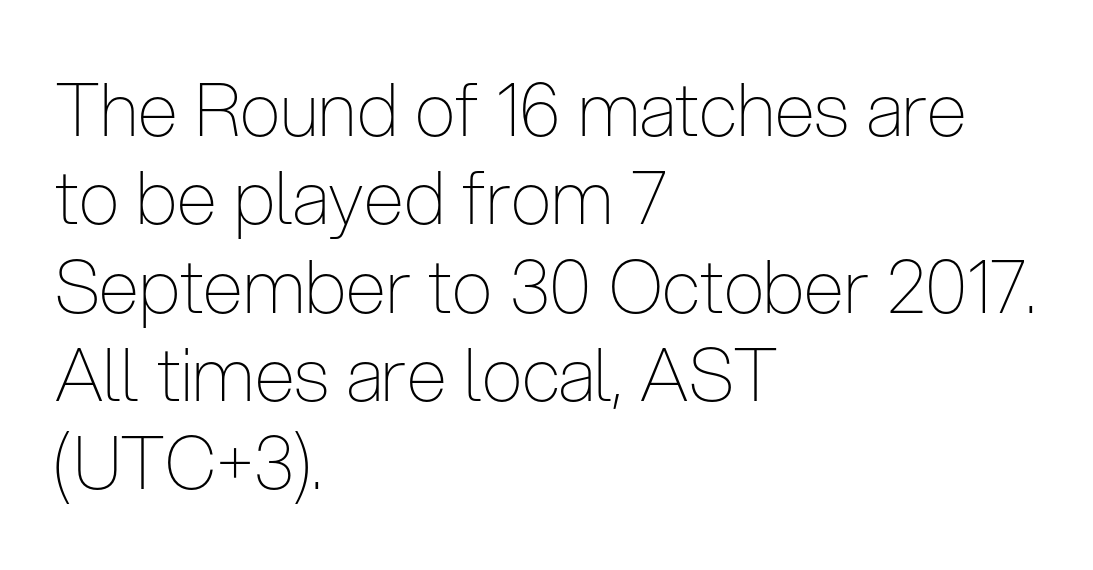
All the whitespace from short lines collects on the right. This sample has the flowing, uneven cadence of proportional lettering. The letters carry no serifs — their stems end cleanly without finishing strokes. When letters stand straight like this, we call the style roman or upright. A clean baseline with only descenders dipping below it.
